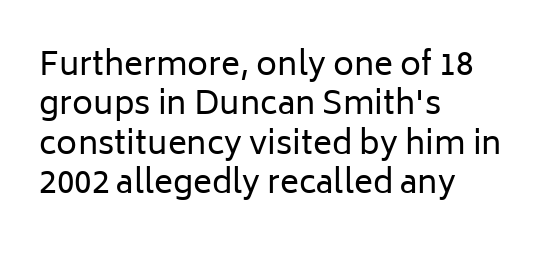
Nothing heavy about these letters — not bold at all. Each row of text sits above clean, open space. A student would call this left alignment; a typographer would say flush left, rag right. No feet cap the strokes, marking this as sans-serif type.
